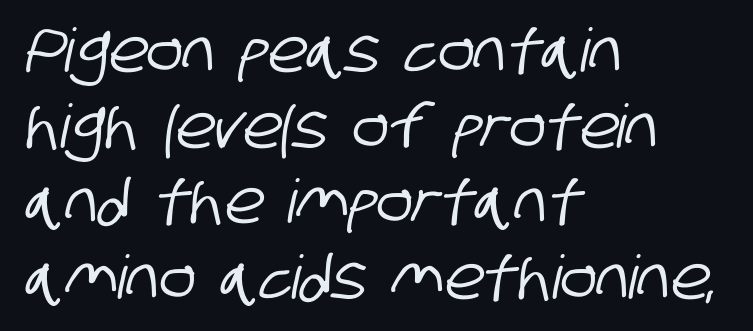
Q: Is the typeface a serif or a sans-serif typeface? A: Sans-serif.
Q: Is the text underlined? A: No.
Q: How is the paragraph aligned? A: Left-aligned.
Q: Is the spacing between letters normal or unusually wide? A: Normal.
Q: Is the spacing between lines tight, normal or loose? A: Normal.
Q: Width (condensed, normal, or wide)? A: Condensed.
Q: Stroke contrast? A: Low.
Q: x-height? A: Large.
Q: Monospaced? A: No.
